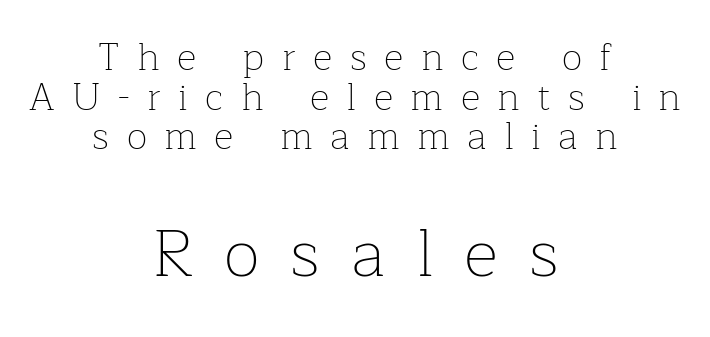
{"serif": "yes", "italic": "no", "bold": "no", "weight": "thin", "width": "normal", "stroke_contrast": "low", "x_height": "medium", "monospaced": "no", "underline": "no", "align": "center", "line_spacing": "tight", "line_spacing_ratio": 1.04, "letter_spacing": "wide", "letter_spacing_em": 0.46, "larger_block": "second", "size_ratio": 1.76, "glyph_px": 67}
